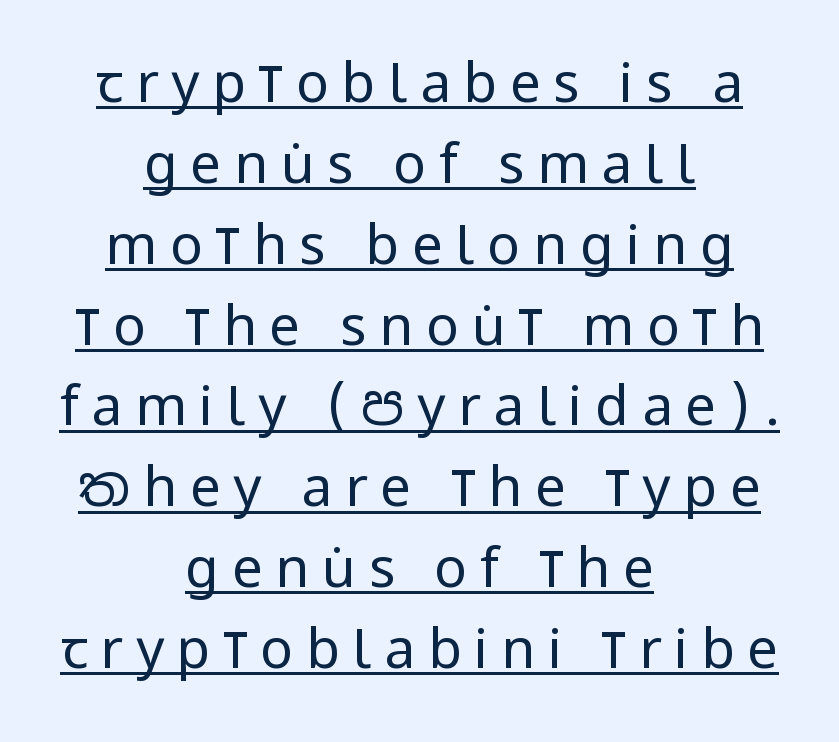
Tall strokes in this sample are plumb rather than angled. Glance below the letters and you will spot a drawn line. The weight tops out at a normal text grade. In CSS terms this would be text-align: center.
